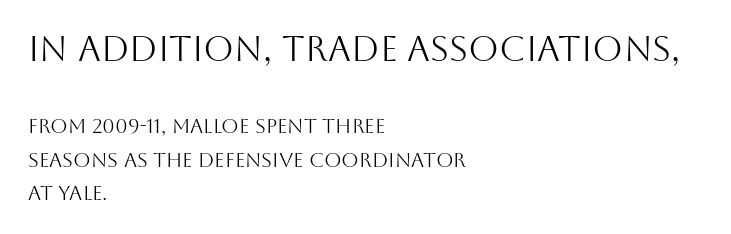
Style check: upright. You can tell from the bare stems that sans-serif type was used. Is this a heavy cut? Hardly; it is regular or lighter. Looks like regular typesetting: each glyph gets only the width it needs. In terms of leading, this rendering sits right in the middle. Quick note: underline off.
